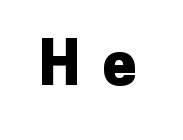
The image shows 61 px heavy sans-serif type, upright; set unusually wide letter spacing (+0.36 em), not underlined; low stroke contrast and a medium x-height.
